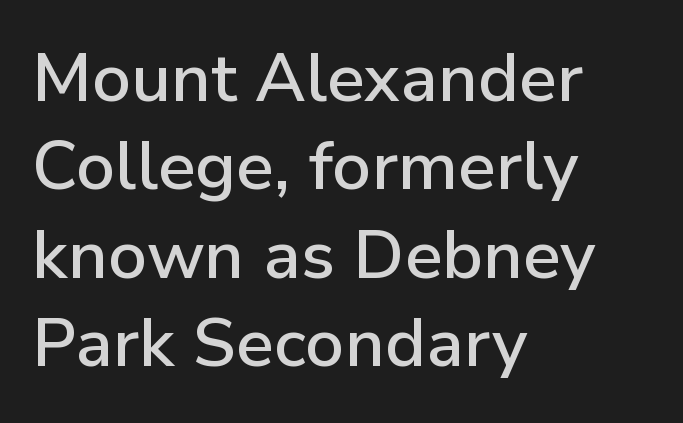
Q: Is the text italic (slanted)? A: No, it is upright.
Q: Is the typeface a serif or a sans-serif typeface? A: Sans-serif.
Q: Is the text underlined? A: No.
Q: How is the paragraph aligned? A: Left-aligned.
Q: Is the spacing between letters normal or unusually wide? A: Normal.
Q: Is the spacing between lines tight, normal or loose? A: Normal.
Q: Width (condensed, normal, or wide)? A: Normal.
Q: Stroke contrast? A: Low.
Q: x-height? A: Medium.
Q: Monospaced? A: No.
